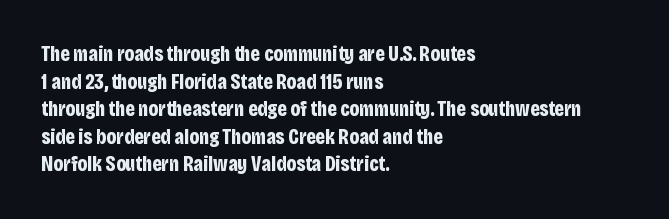
Q: Is the text bold? A: Yes.
Q: Is the text italic (slanted)? A: No, it is upright.
Q: Is the text underlined? A: No.
Q: How is the paragraph aligned? A: Left-aligned.
Q: Is the spacing between letters normal or unusually wide? A: Normal.
Q: Is the spacing between lines tight, normal or loose? A: Normal.
